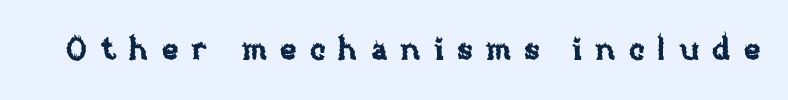
{"italic": "no", "width": "normal", "stroke_contrast": "low", "x_height": "large", "monospaced": "no", "underline": "no", "letter_spacing": "wide", "letter_spacing_em": 0.42, "glyph_px": 31}
